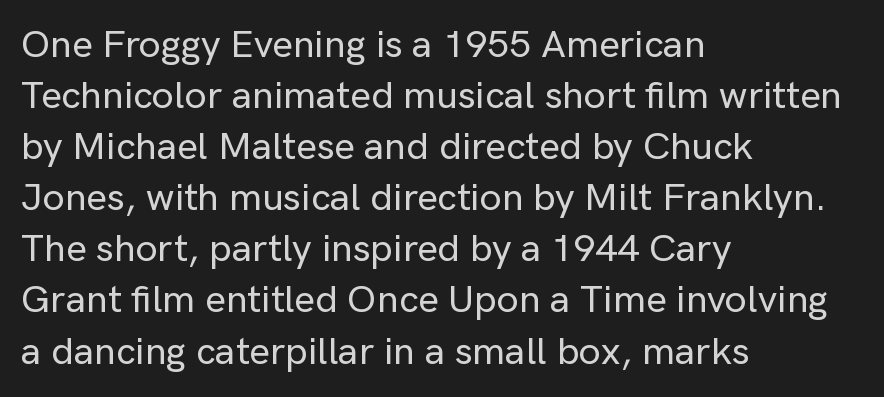
Q: Is the text italic (slanted)? A: No, it is upright.
Q: Is the typeface a serif or a sans-serif typeface? A: Sans-serif.
Q: Is the text underlined? A: No.
Q: How is the paragraph aligned? A: Left-aligned.
Q: Is the spacing between letters normal or unusually wide? A: Normal.
Q: Is the spacing between lines tight, normal or loose? A: Normal.
Q: Width (condensed, normal, or wide)? A: Normal.
Q: Stroke contrast? A: Low.
Q: x-height? A: Medium.
Q: Monospaced? A: No.
